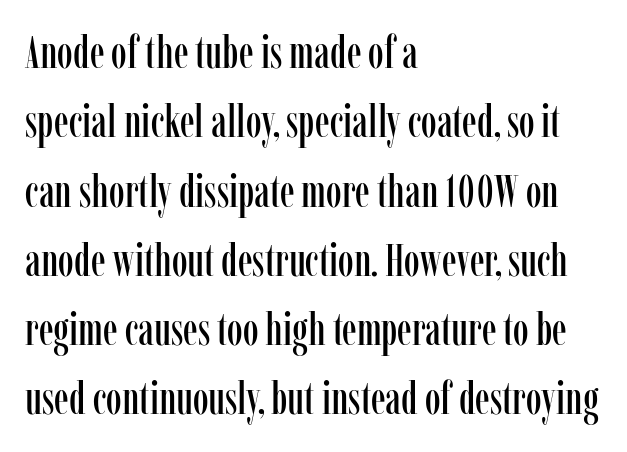
The axis of the letterforms is exactly vertical. The space directly below the letters is spotless. The horizontal fit of the characters is conventional and even. Is there much room between lines? A standard amount, neither cramped nor airy. These lines are rendered in a variable-pitch font.
